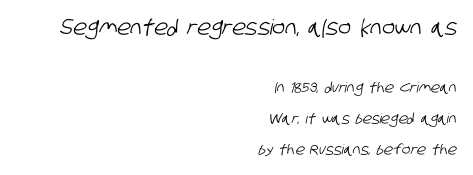
{"underline": "no", "align": "right", "line_spacing": "loose", "line_spacing_ratio": 2.21, "letter_spacing": "normal", "letter_spacing_em": 0.0, "larger_block": "first", "size_ratio": 1.5, "glyph_px": 21}
